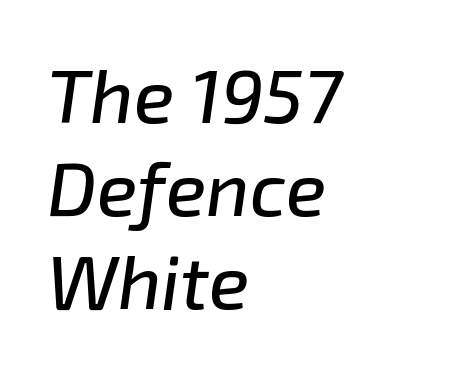
{"italic": "yes", "lean": "right", "slant_degrees": 8, "width": "normal", "stroke_contrast": "low", "x_height": "medium", "monospaced": "no", "underline": "no", "align": "left", "line_spacing_ratio": 1.24, "letter_spacing": "normal", "letter_spacing_em": 0.0, "glyph_px": 75}
